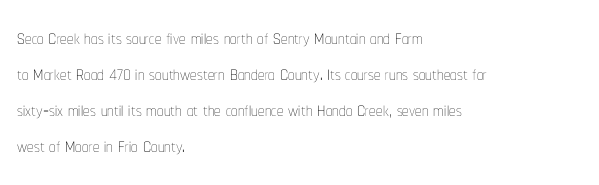
The characters are drawn with everyday or finer stroke widths. Line beginnings align vertically; line endings do not. Rule under the text: the space is simply empty. Words appear dense and cohesive because spacing is normal. Whoever set this chose a conventional vertical rhythm. Rendered with straight, roman letterforms.
